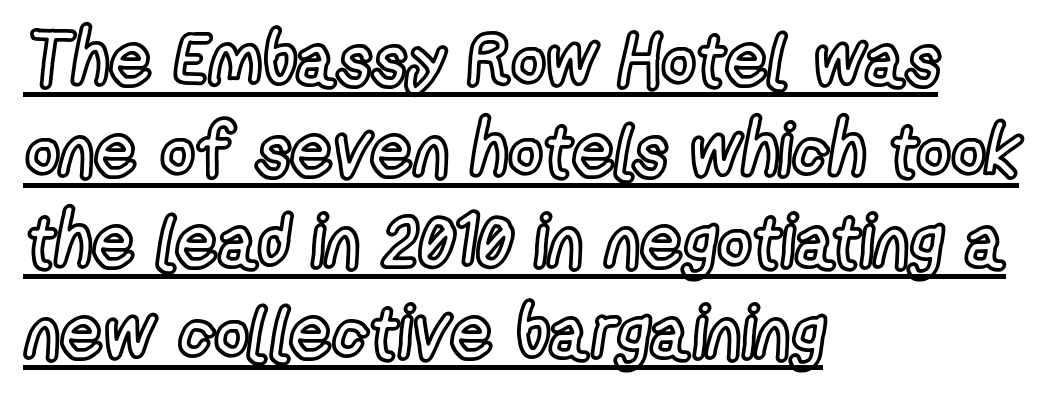
Q: Is the text italic (slanted)? A: Yes.
Q: Is the text underlined? A: Yes.
Q: How is the paragraph aligned? A: Left-aligned.
Q: Is the spacing between letters normal or unusually wide? A: Normal.
Q: Width (condensed, normal, or wide)? A: Condensed.
Q: x-height? A: Medium.
Q: Monospaced? A: No.
